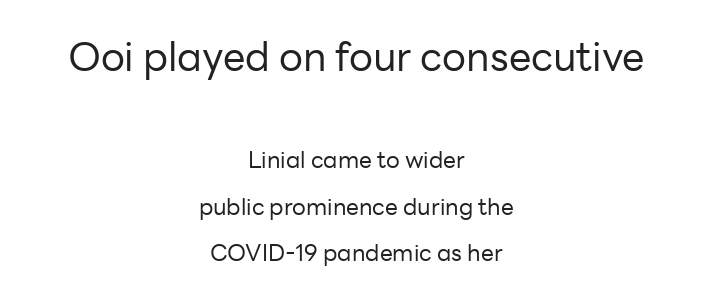
{"serif": "no", "italic": "no", "bold": "no", "weight": "regular", "width": "normal", "stroke_contrast": "low", "x_height": "medium", "monospaced": "no", "underline": "no", "align": "center", "line_spacing": "loose", "line_spacing_ratio": 2.04, "letter_spacing": "normal", "letter_spacing_em": 0.0, "larger_block": "first", "size_ratio": 1.74, "glyph_px": 40}
